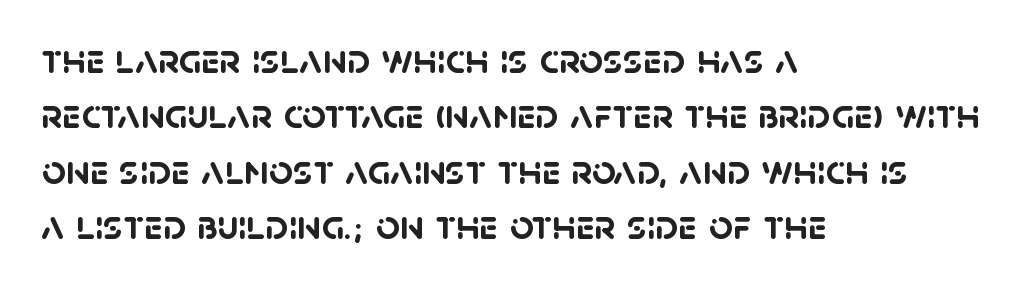
{"serif": "no", "bold": "yes", "weight": "semibold", "width": "normal", "stroke_contrast": "low", "x_height": "large", "monospaced": "no", "underline": "no", "align": "left", "line_spacing": "normal", "line_spacing_ratio": 1.32, "letter_spacing": "normal", "letter_spacing_em": 0.0, "glyph_px": 42}
